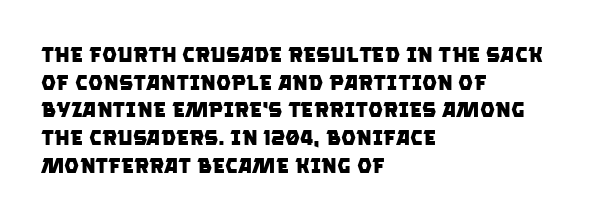
Summary of vertical rhythm: regular, with standard interline spacing. The tracking reads as untouched default to a designer's eye. The baseline area is clear. I'd describe the lettering as bold — thick and assertive. Short and long lines alike share a common starting point at left.
